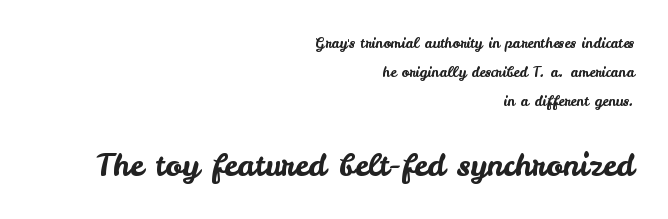
Q: Is the text italic (slanted)? A: Yes.
Q: Is the typeface a serif or a sans-serif typeface? A: Sans-serif.
Q: Is the text underlined? A: No.
Q: How is the paragraph aligned? A: Right-aligned.
Q: Is the spacing between letters normal or unusually wide? A: Normal.
Q: Is the spacing between lines tight, normal or loose? A: Loose.
Q: Which block of text is set in a larger size, the first (top) or the second (bottom)? A: The second (bottom) one.
Q: Width (condensed, normal, or wide)? A: Normal.
Q: Stroke contrast? A: Low.
Q: x-height? A: Small.
Q: Monospaced? A: No.
